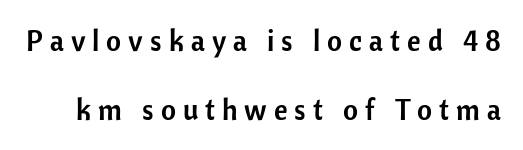
In terms of letterspacing, this is a distinctly airy, spread setting. Check under the words: just untouched page. Widely set lines give the paragraph a tall, airy silhouette. A typesetter would label this face a sans.
